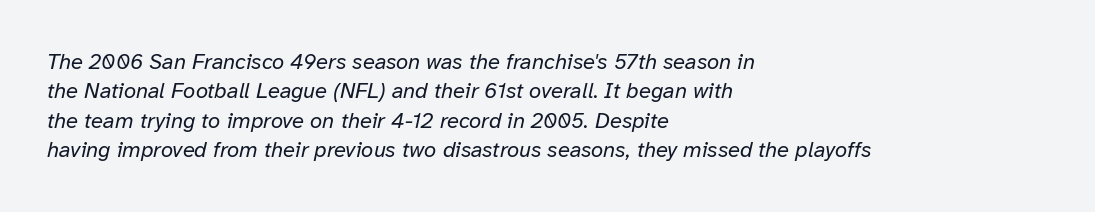
The image shows 22 px text type, italic (leaning right); set left-aligned, normal line spacing (1.34x), normal letter spacing, not underlined.
